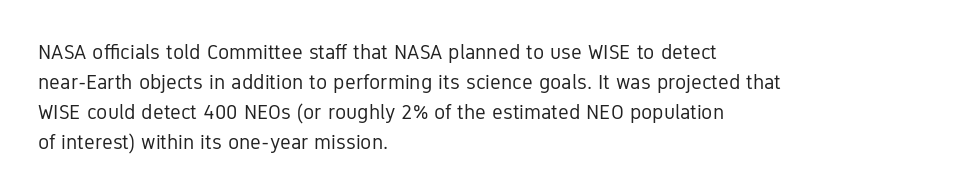
Compared with typical body copy, the letter spacing here is the same. The text block is weighted toward the left margin, trailing off unevenly rightward. The foot of each line stays bare and open. Evenly set lines give the paragraph a standard silhouette. Stroke thickness stays within the range of a standard reading face or lighter.
